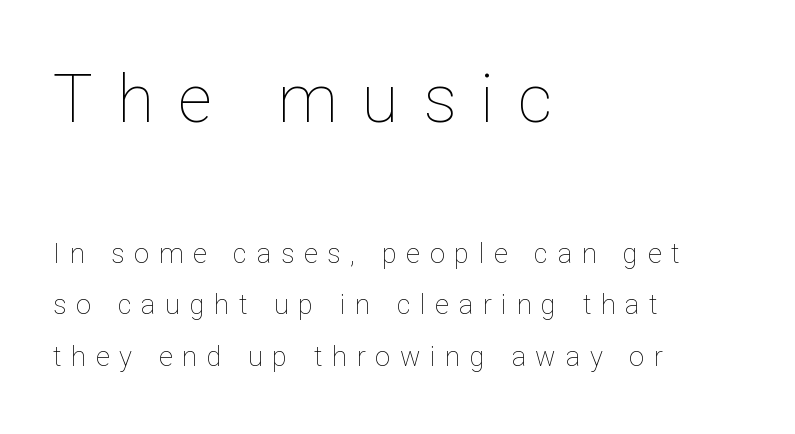
The image shows 67 px thin type, upright; set left-aligned, loose line spacing (1.91x), unusually wide letter spacing (+0.36 em), not underlined; the first (top) block is 2.48x larger; low stroke contrast and a medium x-height.
